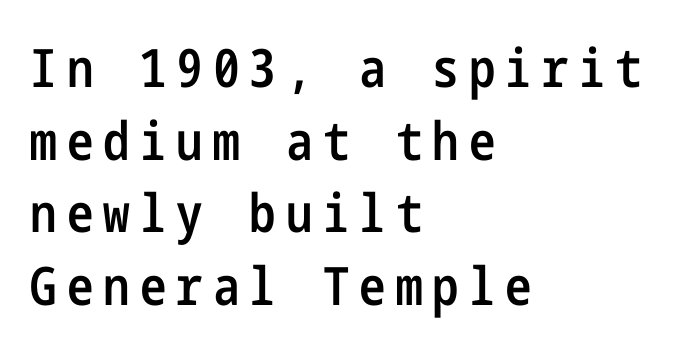
Baseline-to-baseline distance is the conventional proportion of letter height. Underlining? Definitely not there. A sans-serif font was chosen for this passage. Posture: vertical. The characters look somewhat weighty, a semibold short of true bold.
